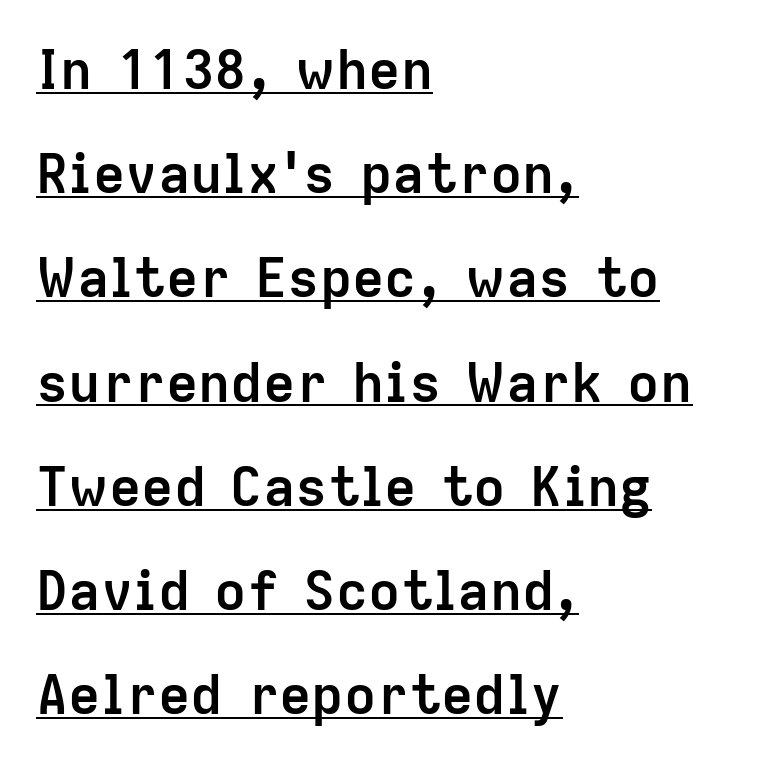
The image shows 54 px semibold sans-serif type, upright; set left-aligned, loose line spacing (1.93x), normal letter spacing, underlined; low stroke contrast and a medium x-height.
